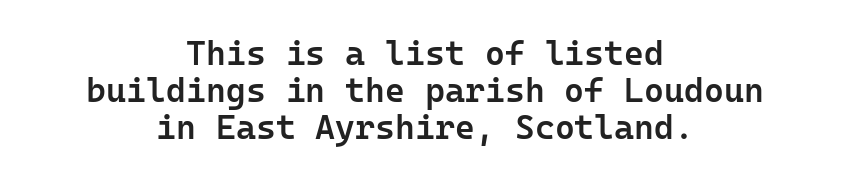
{"serif": "no", "italic": "no", "bold": "semi", "weight": "semibold", "width": "normal", "stroke_contrast": "low", "x_height": "medium", "monospaced": "yes", "underline": "no", "align": "center", "line_spacing": "tight", "line_spacing_ratio": 1.09, "letter_spacing": "normal", "letter_spacing_em": 0.0, "glyph_px": 34}
